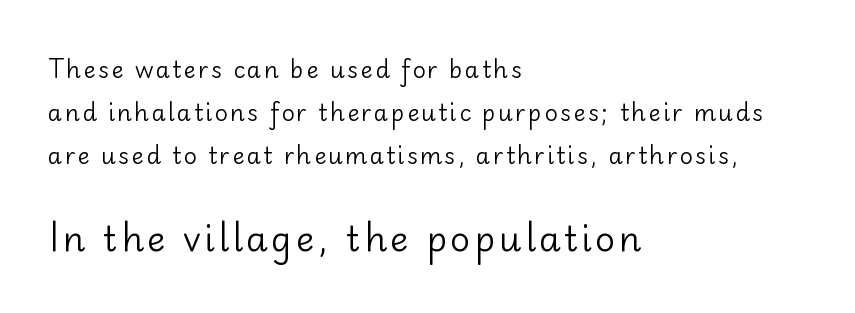
This is not heavy type; no bold has been used. Note: no serifs on the glyphs. Posture: upright roman. Any mark beneath the type? The region is blank. The paragraph shown leans on its left margin.
